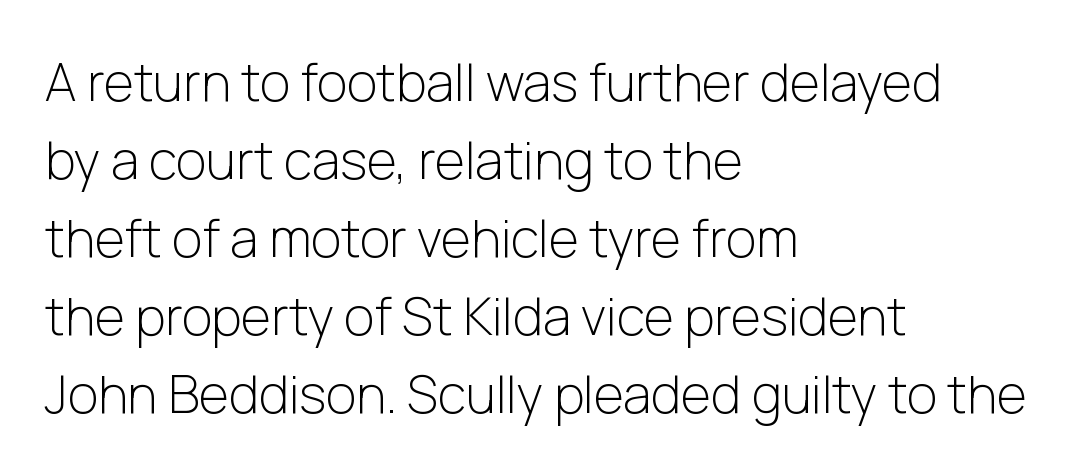
The image shows 52 px light sans-serif type, upright; set left-aligned, normal line spacing (1.5x), normal letter spacing, not underlined; low stroke contrast and a medium x-height.
